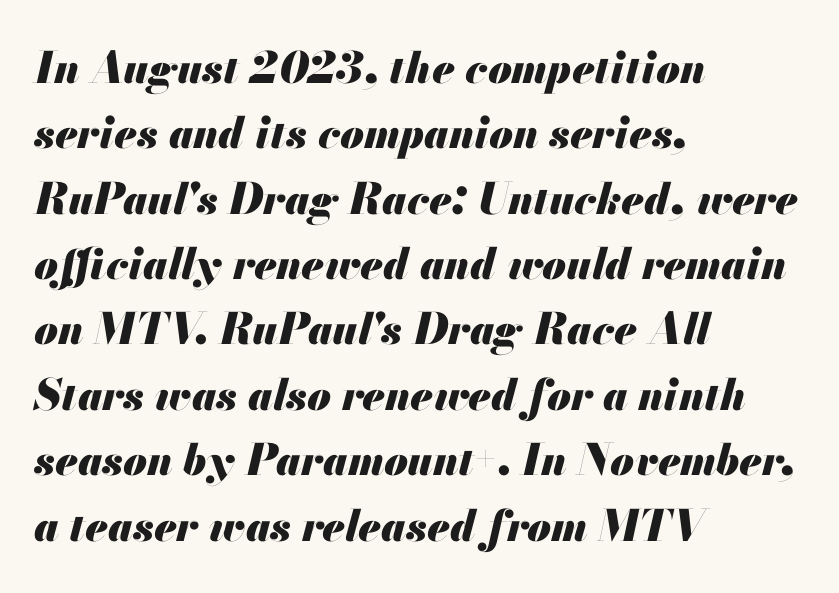
The letters sit at their default tracking, neither squeezed nor spread. The leading is moderate, giving the passage an even texture. Emphasis by weight is at full strength: bold. Caption: multi-line text, flush left, ragged right.
